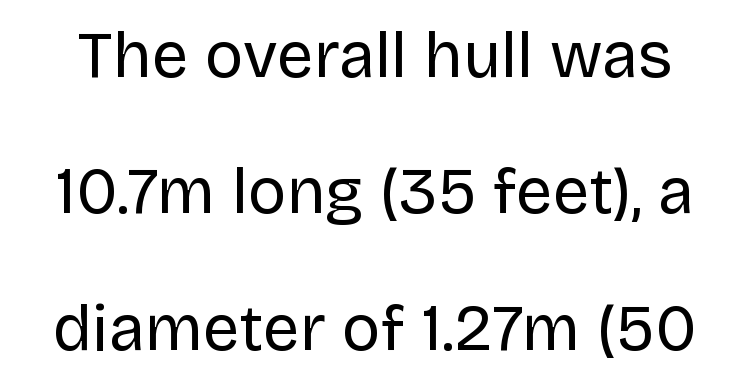
{"serif": "no", "italic": "no", "bold": "no", "weight": "regular", "width": "normal", "stroke_contrast": "low", "x_height": "large", "monospaced": "no", "underline": "no", "line_spacing": "loose", "line_spacing_ratio": 2.1, "letter_spacing": "normal", "letter_spacing_em": 0.0, "glyph_px": 65}
